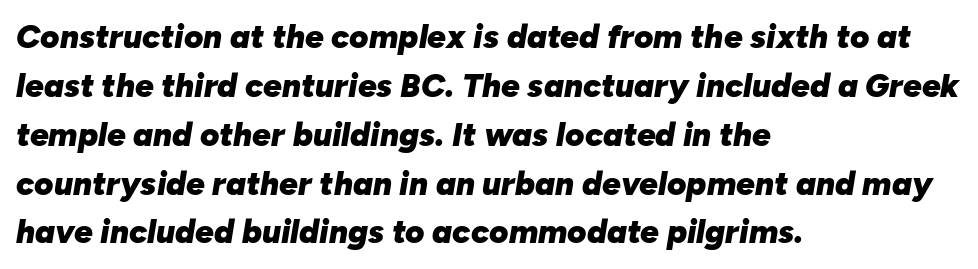
The image shows 33 px heavy type, italic (leaning right); set left-aligned, normal line spacing (1.48x), normal letter spacing, not underlined; low stroke contrast and a medium x-height.
